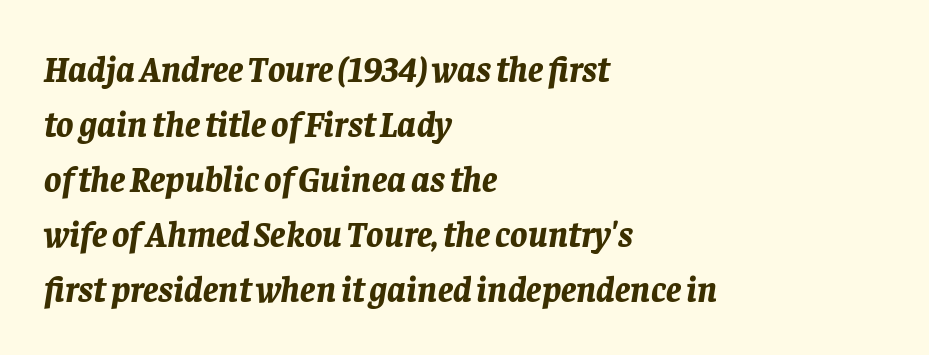
{"italic": "yes", "lean": "right", "slant_degrees": 8, "bold": "yes", "weight": "bold", "width": "normal", "stroke_contrast": "low", "x_height": "large", "monospaced": "no", "underline": "no", "align": "left", "line_spacing": "normal", "line_spacing_ratio": 1.53, "letter_spacing": "normal", "letter_spacing_em": 0.0, "glyph_px": 36}
